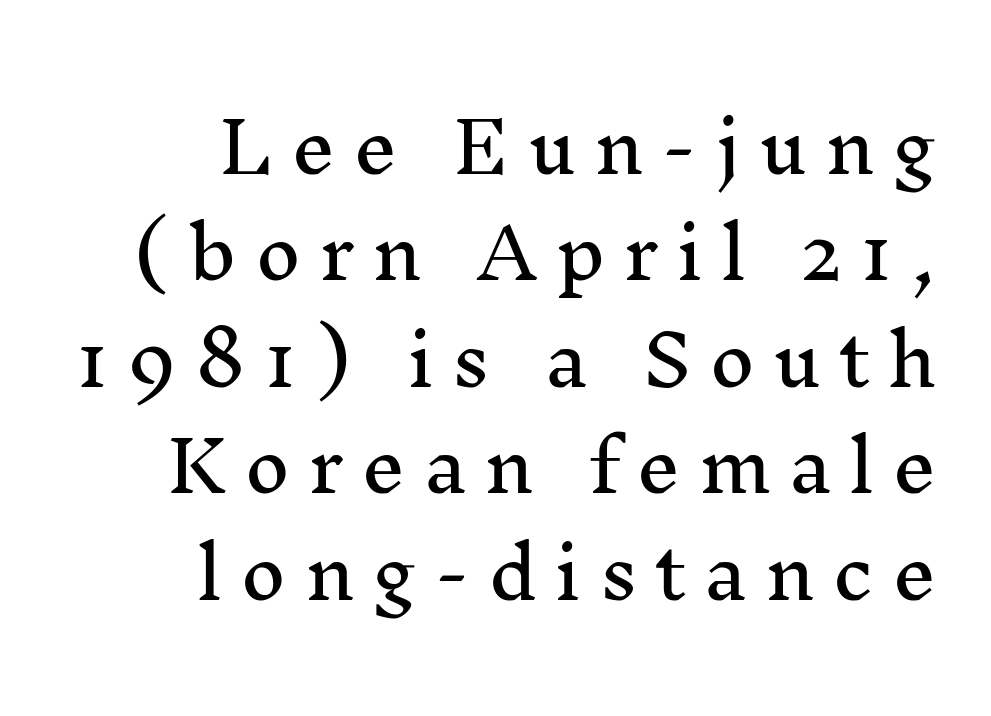
The image shows 70 px serif type, upright; set right-aligned, normal line spacing (1.52x), unusually wide letter spacing (+0.25 em), not underlined; medium stroke contrast and a medium x-height.
